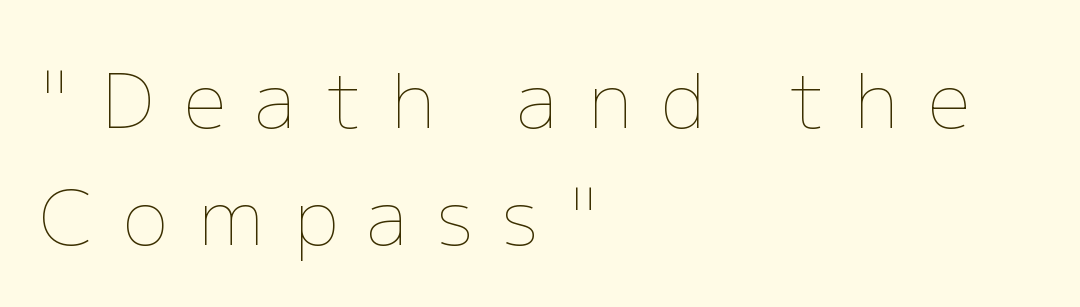
Q: Is the text bold? A: No.
Q: Is the text italic (slanted)? A: No, it is upright.
Q: Is the text underlined? A: No.
Q: How is the paragraph aligned? A: Left-aligned.
Q: Is the spacing between letters normal or unusually wide? A: Unusually wide.
Q: Is the spacing between lines tight, normal or loose? A: Normal.
Q: Width (condensed, normal, or wide)? A: Normal.
Q: Stroke contrast? A: Low.
Q: x-height? A: Medium.
Q: Monospaced? A: No.
